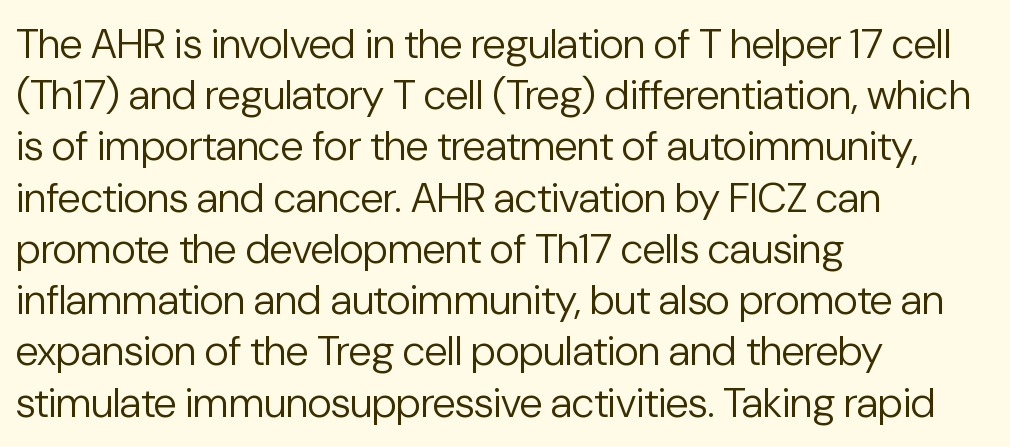
{"serif": "no", "italic": "no", "bold": "no", "weight": "regular", "width": "normal", "stroke_contrast": "low", "x_height": "medium", "monospaced": "no", "underline": "no", "align": "left", "line_spacing_ratio": 1.22, "letter_spacing": "normal", "letter_spacing_em": 0.0, "glyph_px": 42}
